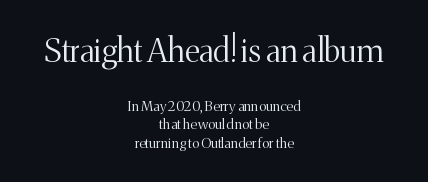
The image shows 32 px light serif type, upright; set centered, normal line spacing (1.3x), normal letter spacing, not underlined; the first (top) block is 2.29x larger; medium stroke contrast and a medium x-height.
